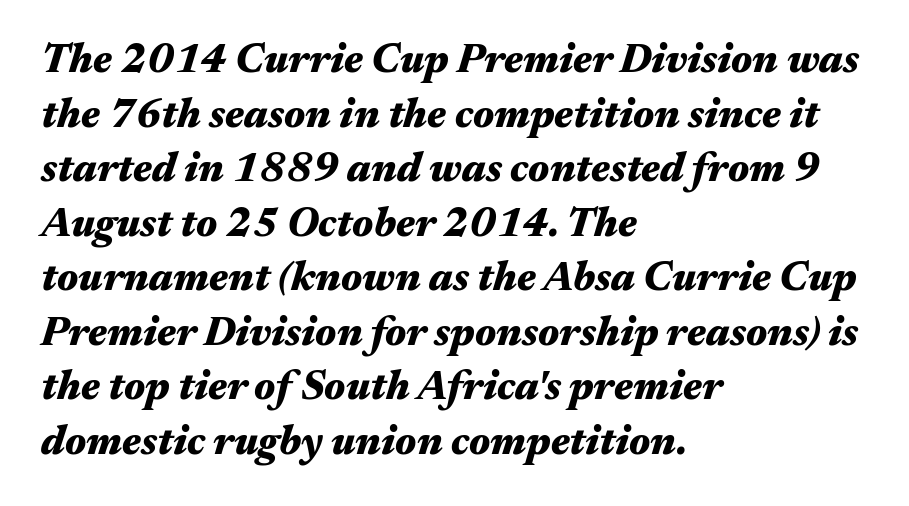
It's the slanting kind of type. Regular leading. Teacher's note: observe the even left margin — that is flush-left alignment. Heavy, bold letterforms.
